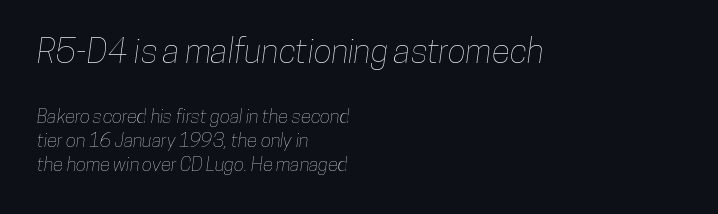
{"width": "condensed", "stroke_contrast": "low", "x_height": "medium", "monospaced": "no", "underline": "no", "align": "left", "line_spacing": "normal", "line_spacing_ratio": 1.28, "letter_spacing": "normal", "letter_spacing_em": 0.0, "larger_block": "first", "size_ratio": 1.79, "glyph_px": 34}
